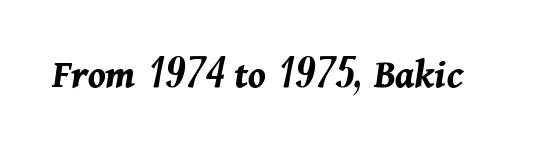
Q: Is the text bold? A: Yes.
Q: Is the text italic (slanted)? A: Yes, it leans right by about 11 degrees.
Q: Is the text underlined? A: No.
Q: Is the spacing between letters normal or unusually wide? A: Normal.
Q: Width (condensed, normal, or wide)? A: Normal.
Q: Stroke contrast? A: Medium.
Q: x-height? A: Medium.
Q: Monospaced? A: No.
